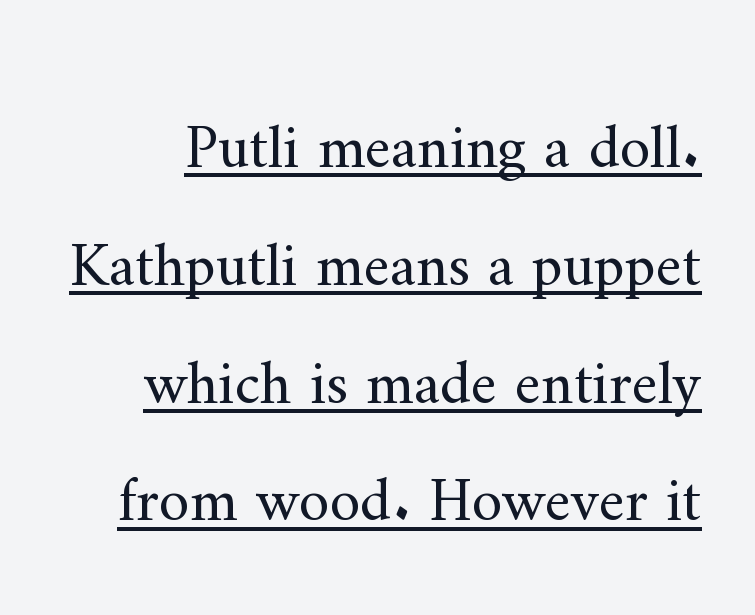
The image shows 62 px regular-weight serif type, upright; set loose line spacing (1.9x), normal letter spacing, underlined; medium stroke contrast and a small x-height.
